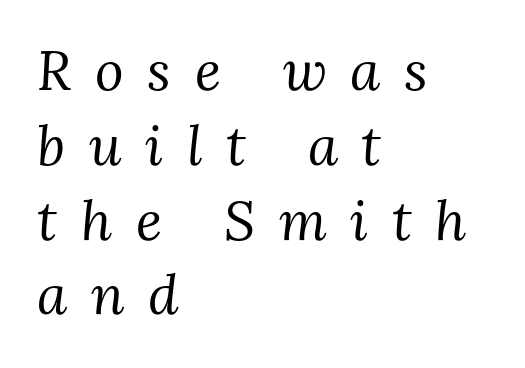
To sum up the face: it has serifs. If you measured baseline to baseline, you'd find a middling distance. Character widths vary here, with narrow letters taking less room than wide ones. The ragged edge is on the right, which tells us the setting is flush left. Honestly, the letter spacing is so wide it's the main thing you notice.
